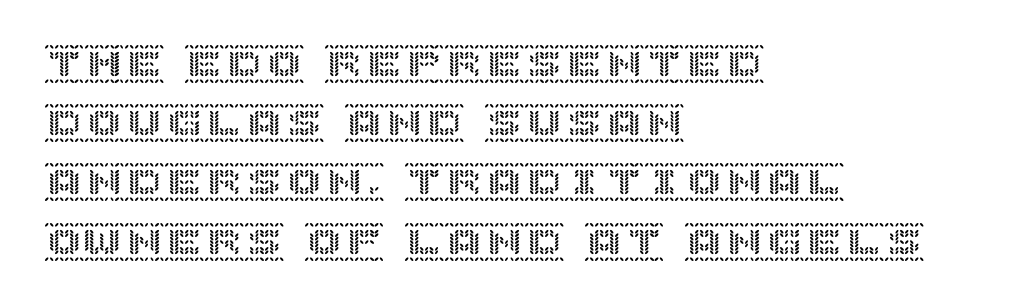
Rule under the text: the space is simply empty. This sample is left-justified, so line endings fall wherever the words run out. Rows of type keep a routine distance in the vertical direction. The passage shown has conventional tracking throughout. The specimen reads as upright at a glance.
